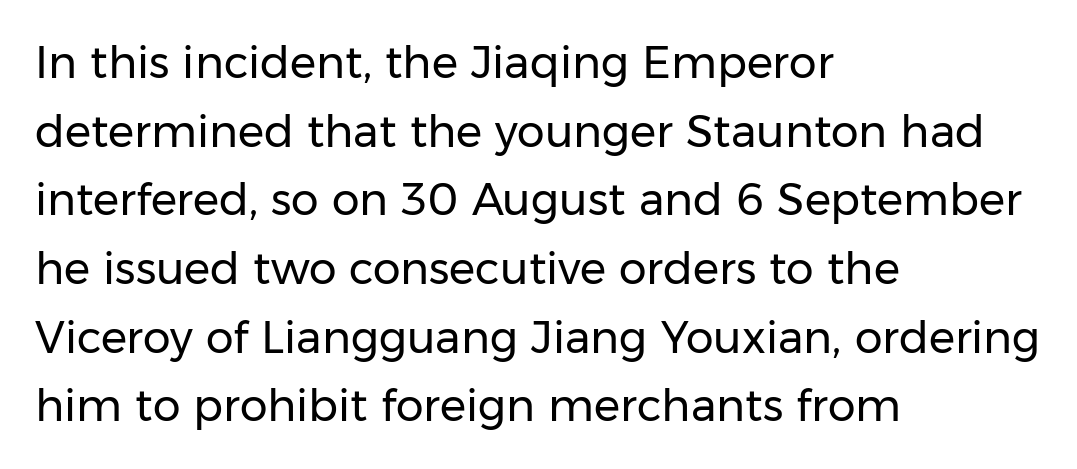
On a weight scale, this lands at 450 or below. Type style note: lacks serifs. Vertically, the passage feels balanced, rows spaced as you'd expect. Posture: straight, roman, zero tilt. The horizontal fit of the characters is conventional and even.
